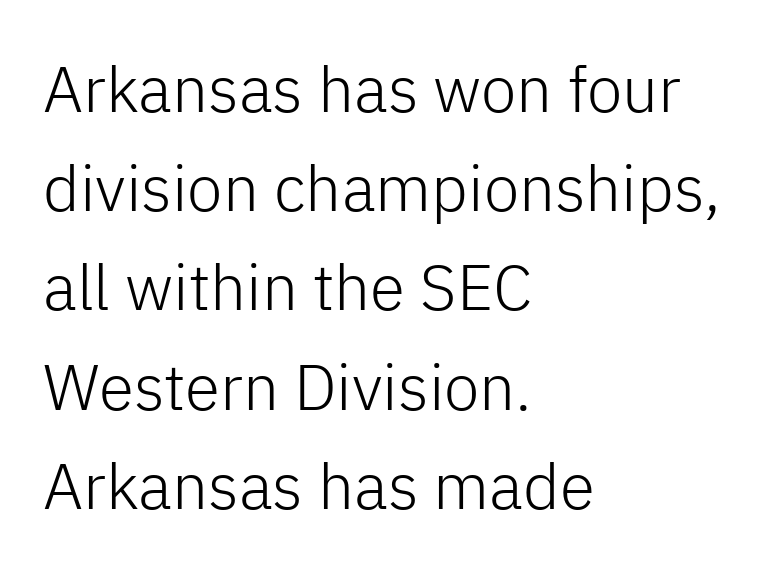
The image shows 64 px light sans-serif type, upright; set left-aligned, normal line spacing (1.55x), normal letter spacing, not underlined; low stroke contrast and a medium x-height.
